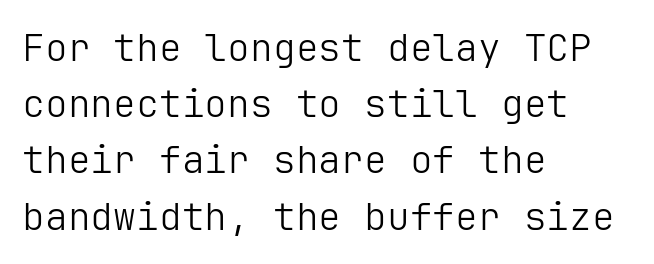
Q: Is the text bold? A: No.
Q: Is the text italic (slanted)? A: No, it is upright.
Q: Is the typeface a serif or a sans-serif typeface? A: Sans-serif.
Q: Is the text underlined? A: No.
Q: How is the paragraph aligned? A: Left-aligned.
Q: Is the spacing between letters normal or unusually wide? A: Normal.
Q: Is the spacing between lines tight, normal or loose? A: Normal.
Q: Width (condensed, normal, or wide)? A: Normal.
Q: Stroke contrast? A: Low.
Q: x-height? A: Medium.
